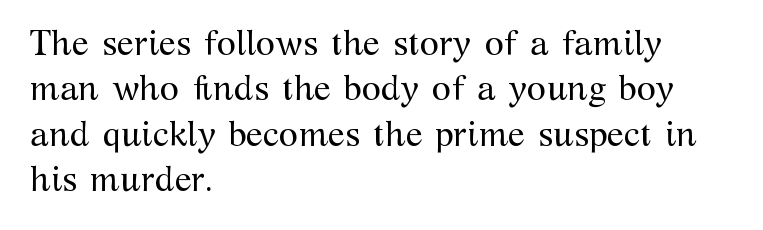
Inter-character spacing is left at the font's built-in metrics. Descender tails drop into unmarked territory. Tall strokes in this sample are plumb rather than angled. This sample keeps an unexceptional amount of space between lines. The letters carry serifs — small finishing strokes at the ends of their stems. Looks like regular typesetting: each glyph gets only the width it needs.
